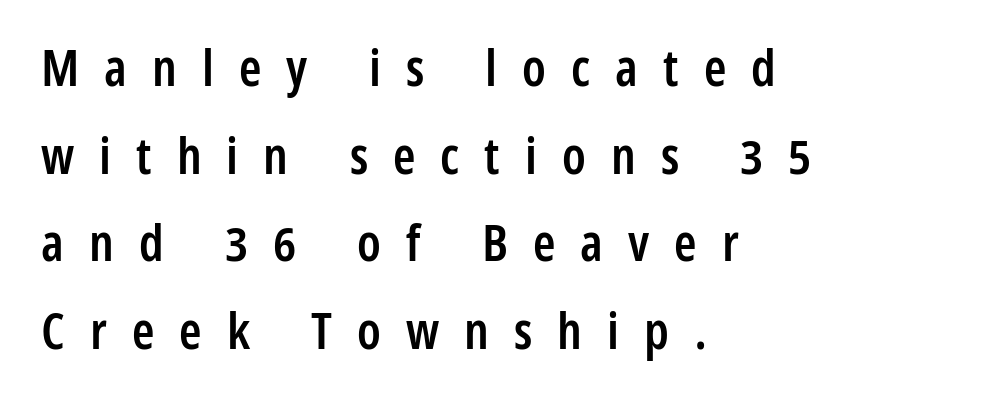
Q: Is the text bold? A: Semi-bold.
Q: Is the text italic (slanted)? A: No, it is upright.
Q: Is the typeface a serif or a sans-serif typeface? A: Sans-serif.
Q: Is the text underlined? A: No.
Q: How is the paragraph aligned? A: Left-aligned.
Q: Is the spacing between letters normal or unusually wide? A: Unusually wide.
Q: Width (condensed, normal, or wide)? A: Condensed.
Q: Stroke contrast? A: Low.
Q: x-height? A: Medium.
Q: Monospaced? A: No.
